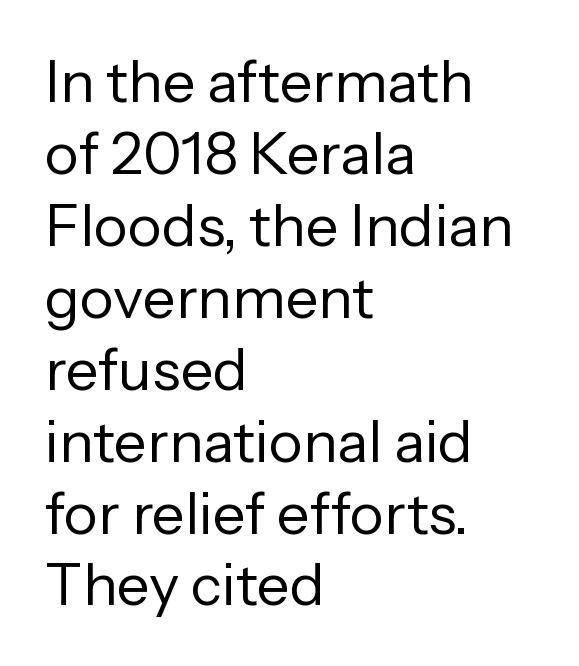
Note the varied advance widths — an 'i' is clearly narrower than an 'm'. Does extra space separate the letters? No, they use regular spacing. Line starts are locked; line ends wander. It's the straight-up-and-down kind of type.
